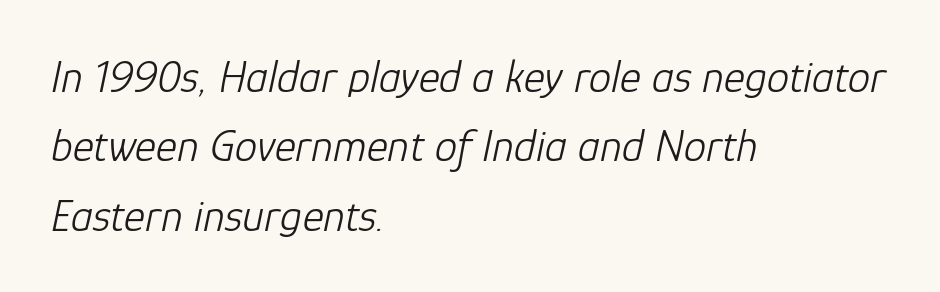
Q: Is the text bold? A: No.
Q: Is the text italic (slanted)? A: Yes, it leans right by about 12 degrees.
Q: Is the text underlined? A: No.
Q: How is the paragraph aligned? A: Left-aligned.
Q: Is the spacing between letters normal or unusually wide? A: Normal.
Q: Is the spacing between lines tight, normal or loose? A: Normal.
Q: Width (condensed, normal, or wide)? A: Normal.
Q: Stroke contrast? A: Low.
Q: x-height? A: Medium.
Q: Monospaced? A: No.
